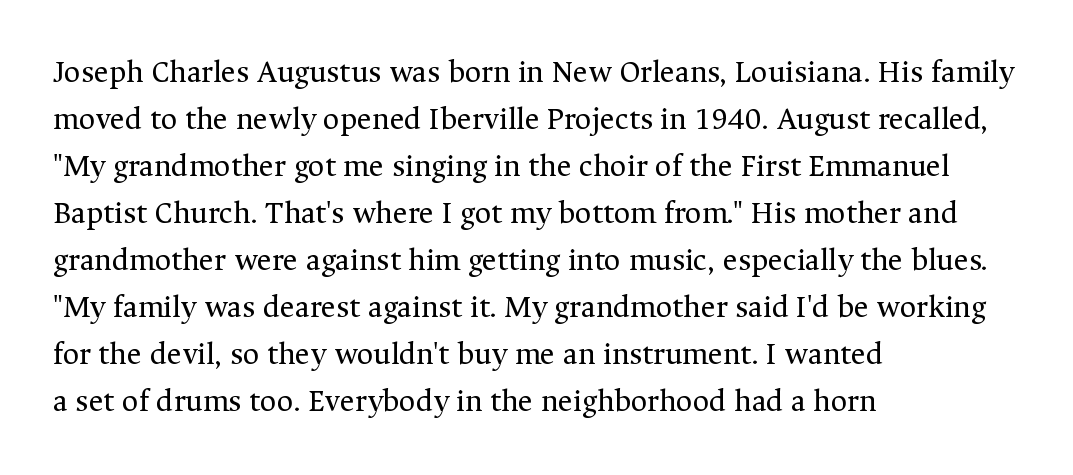
Q: Is the text bold? A: No.
Q: Is the text italic (slanted)? A: No, it is upright.
Q: Is the typeface a serif or a sans-serif typeface? A: Serif.
Q: Is the text underlined? A: No.
Q: How is the paragraph aligned? A: Left-aligned.
Q: Is the spacing between letters normal or unusually wide? A: Normal.
Q: Is the spacing between lines tight, normal or loose? A: Normal.
Q: Width (condensed, normal, or wide)? A: Normal.
Q: Stroke contrast? A: Medium.
Q: x-height? A: Medium.
Q: Monospaced? A: No.
